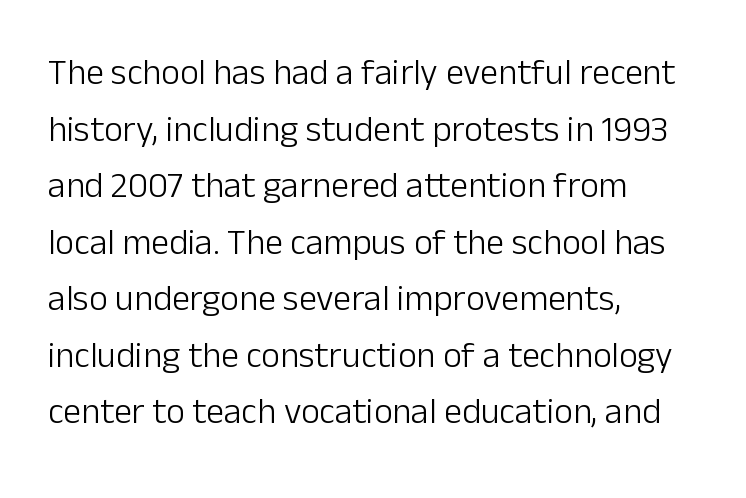
The image shows 36 px light sans-serif type, upright; set left-aligned, normal line spacing (1.57x), normal letter spacing, not underlined; low stroke contrast and a medium x-height.
